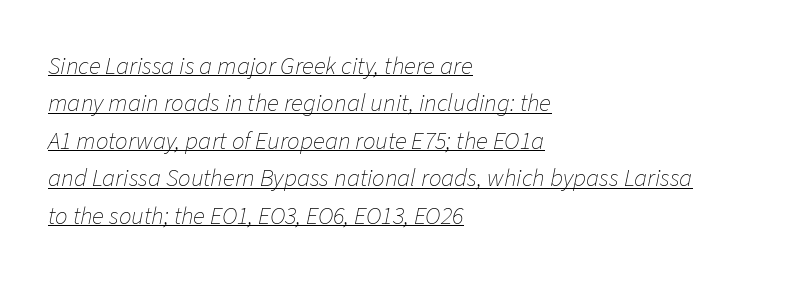
Horizontal bands of white between lines are of average thickness. Rendered with sloped, italic letterforms. Is the type heavy? It reads as light-to-regular instead. Short and long lines alike share a common starting point at left. Somebody hit Ctrl+U on this one — the words are underlined. Does extra space separate the letters? No, they use regular spacing.
